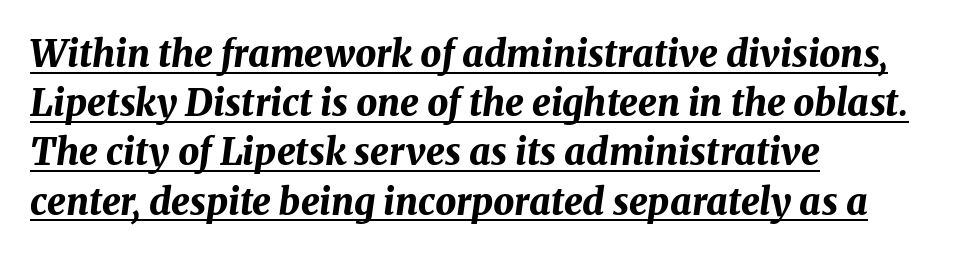
Whoever set this chose a conventional vertical rhythm. Underline: present. The type is set solid horizontally, with unmodified tracking. Looks like regular typesetting: each glyph gets only the width it needs. The rendering anchors every line to the left-hand side. Every letter is thick-stroked: bold, no question.
